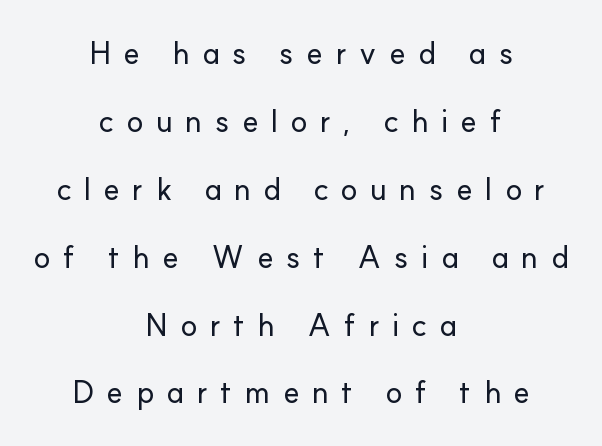
The image shows 31 px sans-serif type, upright; set centered, loose line spacing (2.19x), unusually wide letter spacing (+0.4 em), not underlined; low stroke contrast and a small x-height.
